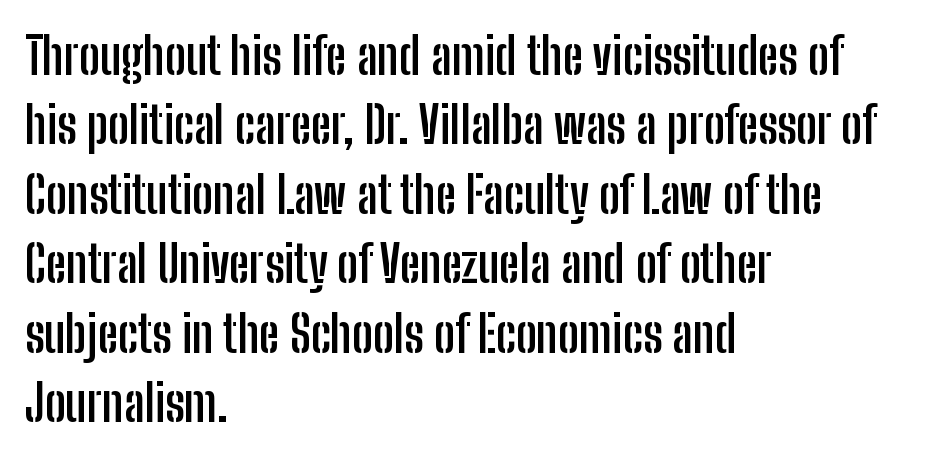
The image shows 50 px semibold, condensed sans-serif type, upright; set left-aligned, normal line spacing (1.39x), normal letter spacing, not underlined; low stroke contrast and a medium x-height.
